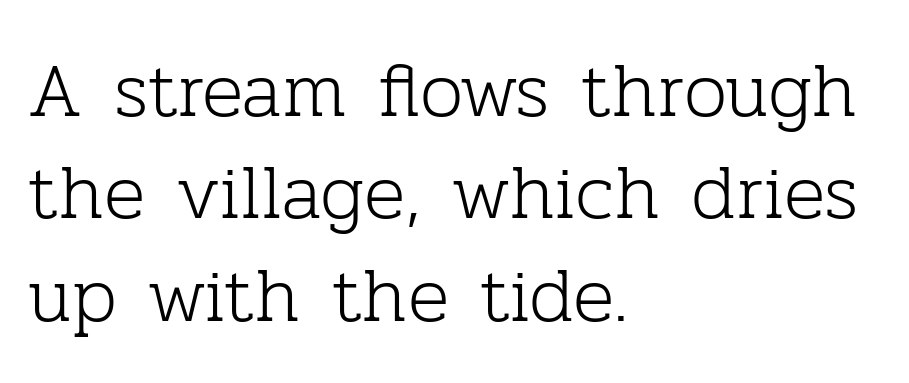
Q: Is the text bold? A: No.
Q: Is the text italic (slanted)? A: No, it is upright.
Q: Is the typeface a serif or a sans-serif typeface? A: Serif.
Q: Is the text underlined? A: No.
Q: How is the paragraph aligned? A: Left-aligned.
Q: Is the spacing between letters normal or unusually wide? A: Normal.
Q: Is the spacing between lines tight, normal or loose? A: Normal.
Q: Width (condensed, normal, or wide)? A: Normal.
Q: Stroke contrast? A: Low.
Q: x-height? A: Medium.
Q: Monospaced? A: No.
